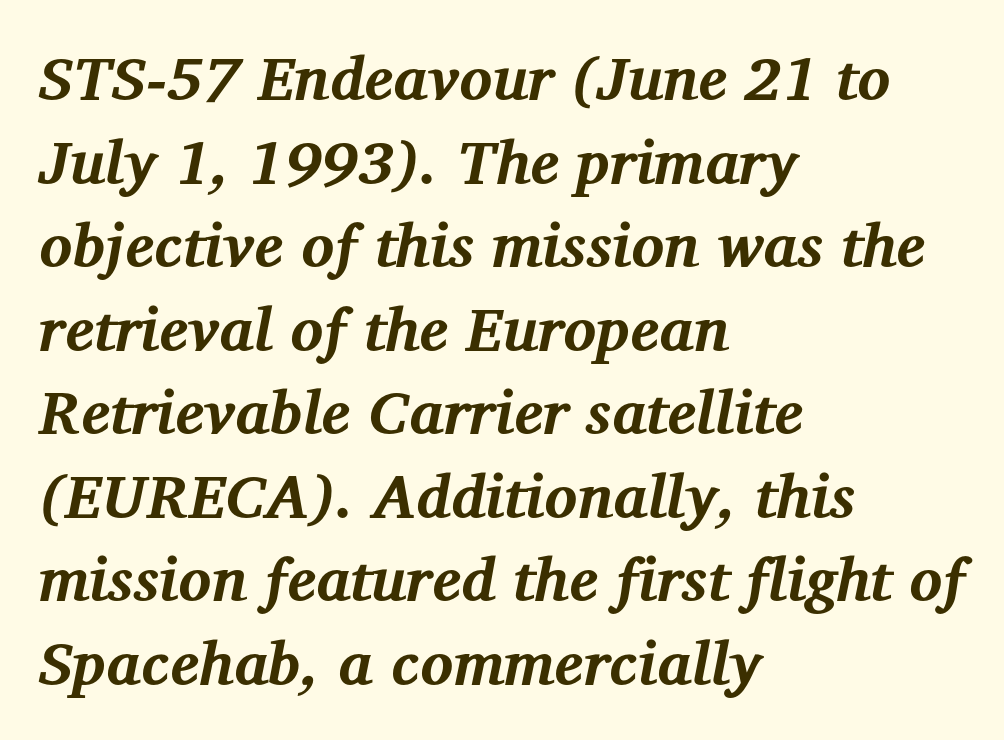
This rendering leaves character spacing at its baseline value. Type without underlining. Style check: oblique. The letters are bold, with thick, heavy strokes.
